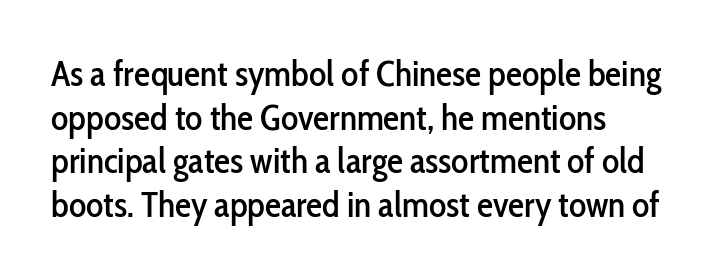
Looks like regular typesetting: each glyph gets only the width it needs. This sample is left-justified, so line endings fall wherever the words run out. The rendering keeps characters at their native spacing. Descenders hang freely into open space. This is the regular roman posture of the typeface.
